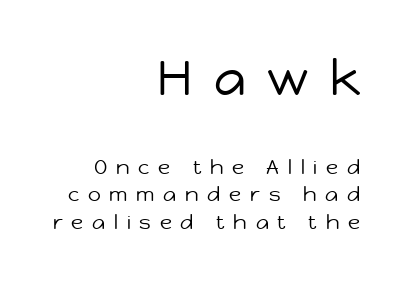
The image shows 49 px regular-weight sans-serif type, upright; set right-aligned, normal line spacing (1.38x), unusually wide letter spacing (+0.44 em), not underlined; the first (top) block is 2.45x larger; low stroke contrast and a medium x-height.
